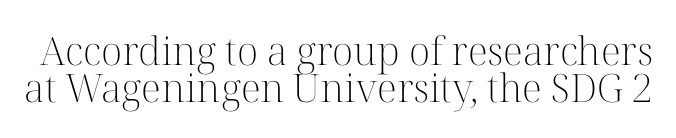
The image shows 39 px light serif type, upright; set tight line spacing (0.95x), normal letter spacing, not underlined; high stroke contrast and a medium x-height.
